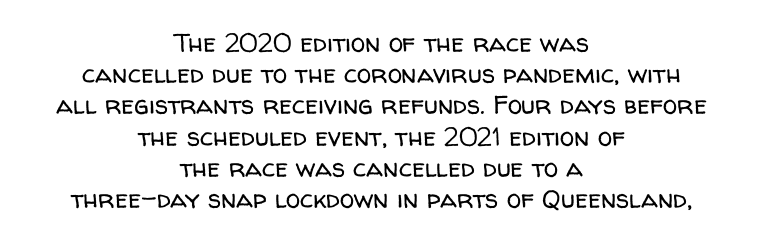
Q: Is the text bold? A: No.
Q: Is the text italic (slanted)? A: No, it is upright.
Q: Is the text underlined? A: No.
Q: How is the paragraph aligned? A: Centered.
Q: Is the spacing between letters normal or unusually wide? A: Normal.
